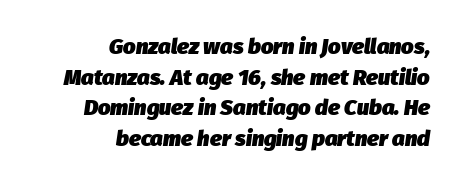
{"italic": "yes", "lean": "right", "slant_degrees": 8, "bold": "yes", "underline": "no", "align": "right", "line_spacing": "normal", "line_spacing_ratio": 1.39, "letter_spacing": "normal", "letter_spacing_em": 0.0, "glyph_px": 22}
